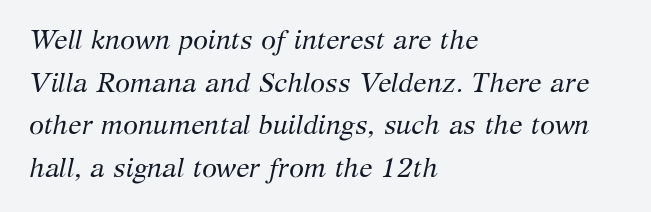
The image shows 27 px text type, italic (leaning right); set left-aligned, normal line spacing (1.58x), normal letter spacing, not underlined.
